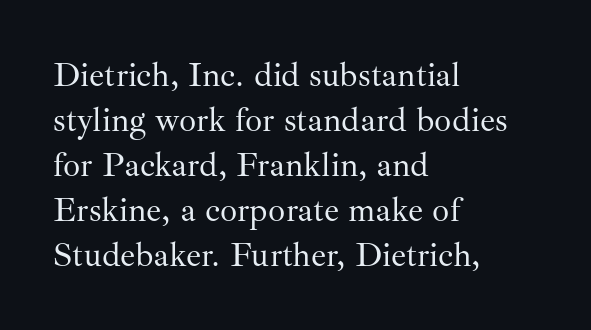
The image shows 34 px regular-weight serif type, upright; set left-aligned, normal line spacing (1.32x), normal letter spacing, not underlined; medium stroke contrast and a small x-height.
